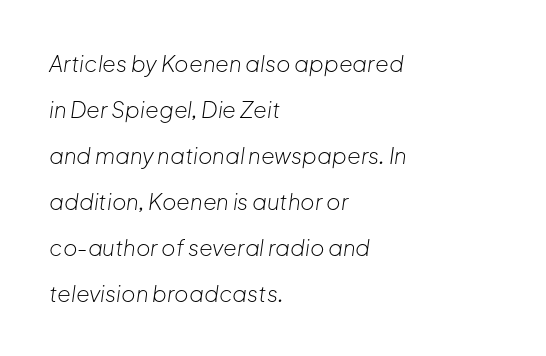
The image shows 22 px text type, italic (leaning right); set left-aligned, loose line spacing (2.09x), normal letter spacing, not underlined.
